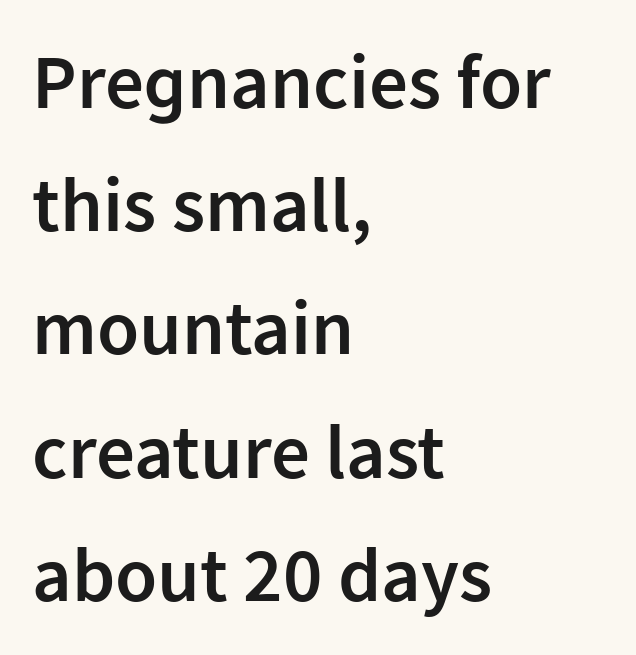
Layout note: lines flush left. Varying glyph widths throughout — classic text-font behaviour. Between one letter and the next there's only the usual sliver of space. The face used here is a sans, in the tradition of grotesques and geometrics.
